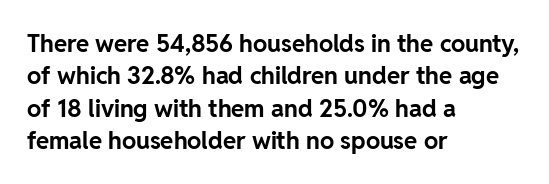
{"italic": "no", "bold": "yes", "underline": "no", "align": "left", "line_spacing": "normal", "line_spacing_ratio": 1.35, "letter_spacing": "normal", "letter_spacing_em": 0.0, "glyph_px": 24}
